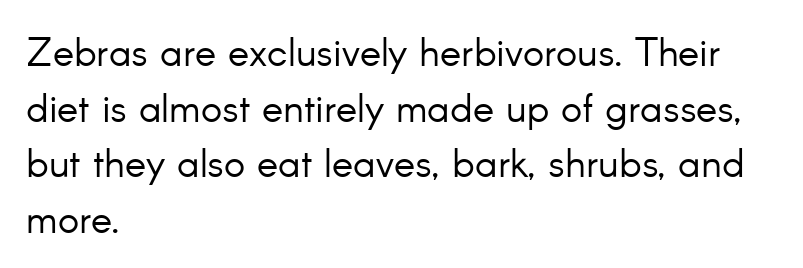
{"serif": "no", "italic": "no", "bold": "no", "weight": "light", "width": "normal", "stroke_contrast": "low", "x_height": "small", "monospaced": "no", "underline": "no", "align": "left", "line_spacing": "normal", "line_spacing_ratio": 1.39, "letter_spacing": "normal", "letter_spacing_em": 0.0, "glyph_px": 40}
